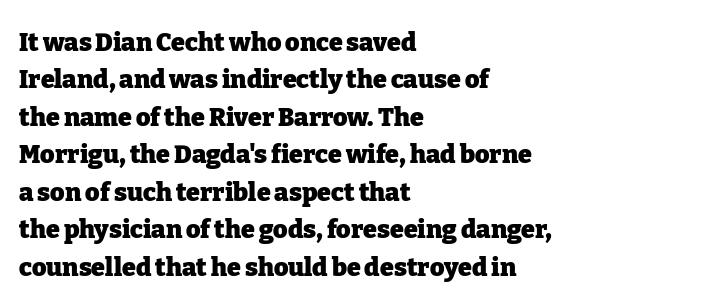
{"italic": "no", "bold": "yes", "underline": "no", "align": "left", "line_spacing": "normal", "line_spacing_ratio": 1.5, "letter_spacing": "normal", "letter_spacing_em": 0.0, "glyph_px": 25}
